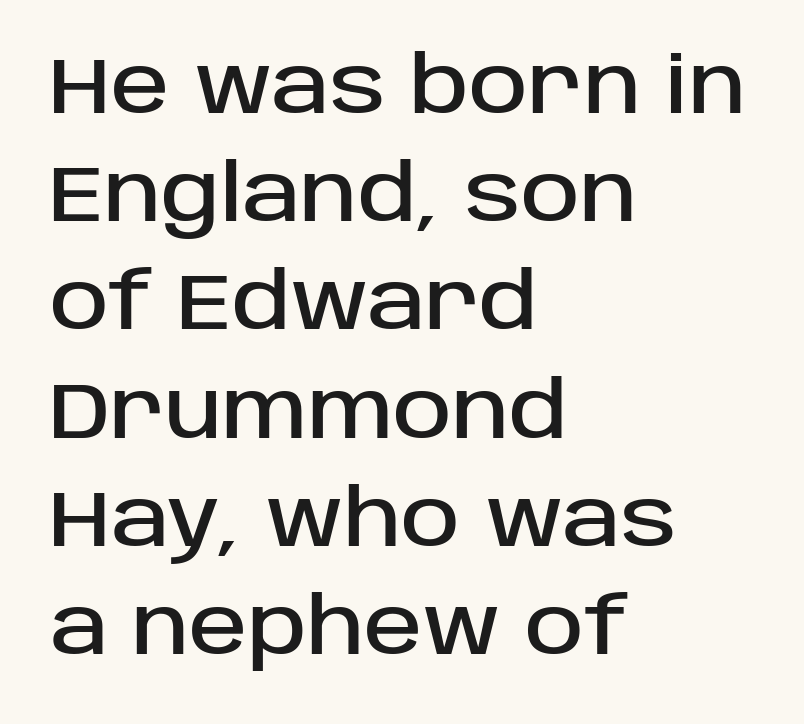
{"serif": "no", "italic": "no", "width": "normal", "stroke_contrast": "low", "x_height": "large", "monospaced": "no", "underline": "no", "align": "left", "line_spacing": "normal", "line_spacing_ratio": 1.37, "letter_spacing": "normal", "letter_spacing_em": 0.0, "glyph_px": 79}
